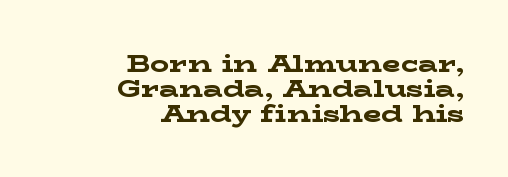
Q: Is the text bold? A: Yes.
Q: Is the text italic (slanted)? A: No, it is upright.
Q: Is the text underlined? A: No.
Q: How is the paragraph aligned? A: Right-aligned.
Q: Is the spacing between letters normal or unusually wide? A: Normal.
Q: Is the spacing between lines tight, normal or loose? A: Tight.
